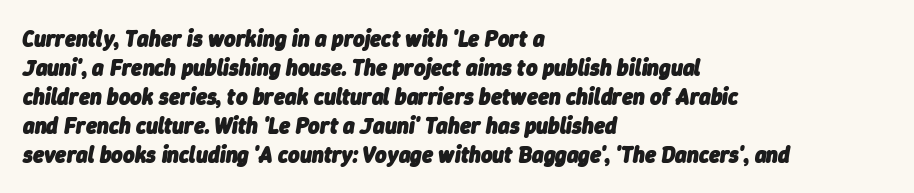
{"italic": "yes", "lean": "right", "slant_degrees": 9, "bold": "yes", "underline": "no", "align": "left", "line_spacing": "normal", "line_spacing_ratio": 1.32, "letter_spacing": "normal", "letter_spacing_em": 0.0, "glyph_px": 22}
